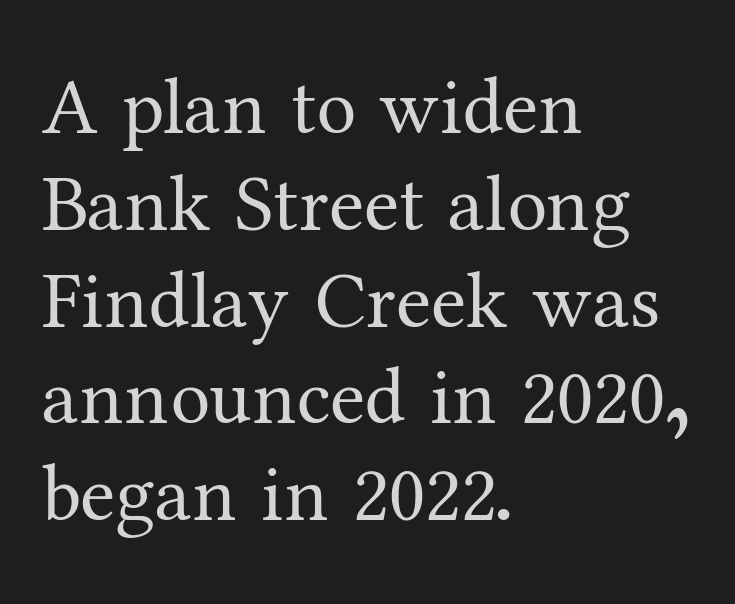
Q: Is the text bold? A: No.
Q: Is the text italic (slanted)? A: No, it is upright.
Q: Is the typeface a serif or a sans-serif typeface? A: Serif.
Q: Is the text underlined? A: No.
Q: How is the paragraph aligned? A: Left-aligned.
Q: Is the spacing between letters normal or unusually wide? A: Normal.
Q: Width (condensed, normal, or wide)? A: Normal.
Q: Stroke contrast? A: Medium.
Q: x-height? A: Medium.
Q: Monospaced? A: No.
